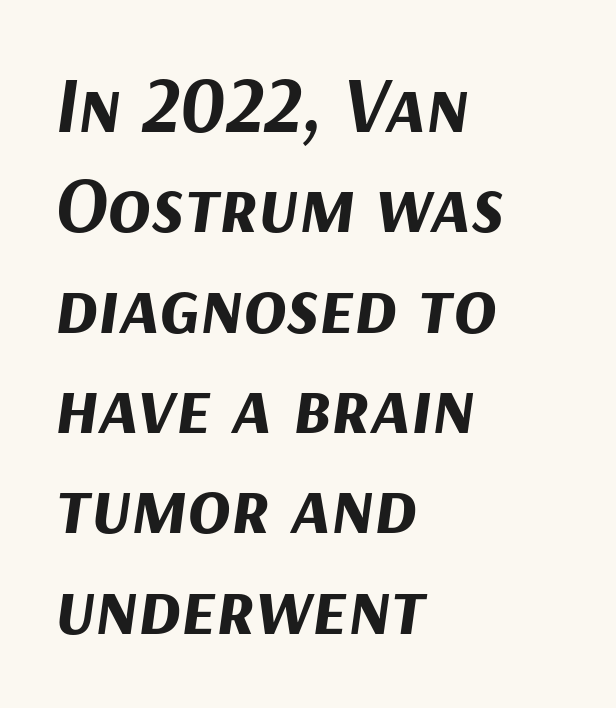
Style check: oblique. On the weight axis this lands at bold, roughly 700. The gaps between neighbouring characters are ordinary and unremarkable. The area under the type is left untouched. Whoever set this chose a conventional vertical rhythm.
